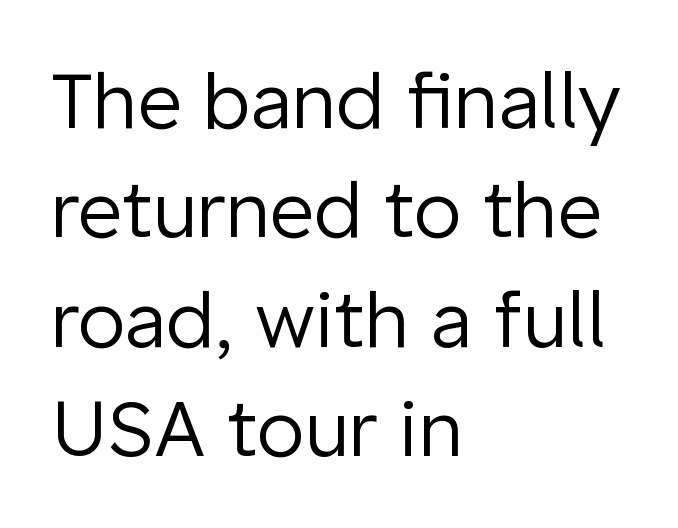
Q: Is the text bold? A: No.
Q: Is the text italic (slanted)? A: No, it is upright.
Q: Is the typeface a serif or a sans-serif typeface? A: Sans-serif.
Q: Is the text underlined? A: No.
Q: How is the paragraph aligned? A: Left-aligned.
Q: Is the spacing between letters normal or unusually wide? A: Normal.
Q: Is the spacing between lines tight, normal or loose? A: Normal.
Q: Width (condensed, normal, or wide)? A: Normal.
Q: Stroke contrast? A: Low.
Q: x-height? A: Medium.
Q: Monospaced? A: No.
